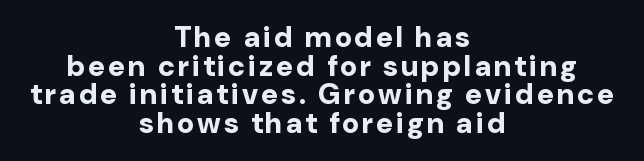
Words float on clear page, feet unadorned. Style check: upright. Every letter is thick-stroked: bold, no question. Each line is balanced around a shared central axis. This sample has the flowing, uneven cadence of proportional lettering.
